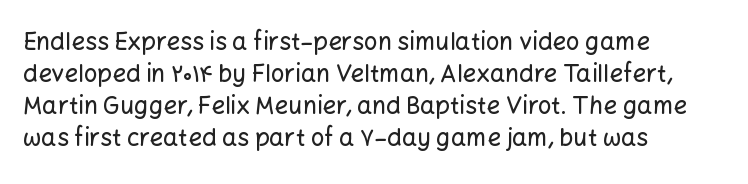
{"italic": "no", "underline": "no", "align": "left", "line_spacing": "normal", "line_spacing_ratio": 1.34, "letter_spacing": "normal", "letter_spacing_em": 0.0, "glyph_px": 24}
